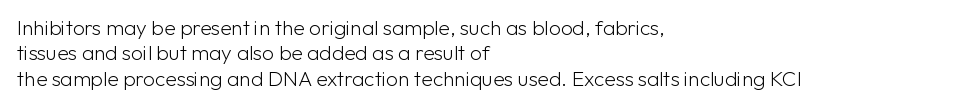
Q: Is the text bold? A: No.
Q: Is the text italic (slanted)? A: No, it is upright.
Q: Is the text underlined? A: No.
Q: How is the paragraph aligned? A: Left-aligned.
Q: Is the spacing between letters normal or unusually wide? A: Normal.
